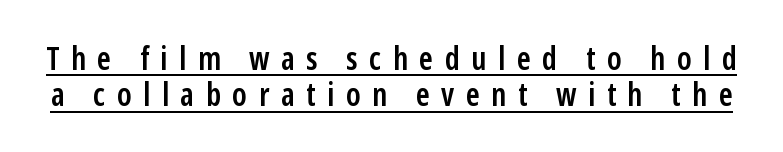
Typesetter's note: demi weight, one step under bold. Classification — sans serif. Tracking here is generous; glyphs stand well apart from one another. Successive baselines arrive quickly, one right under another. The string is rendered with underlining switched on.
